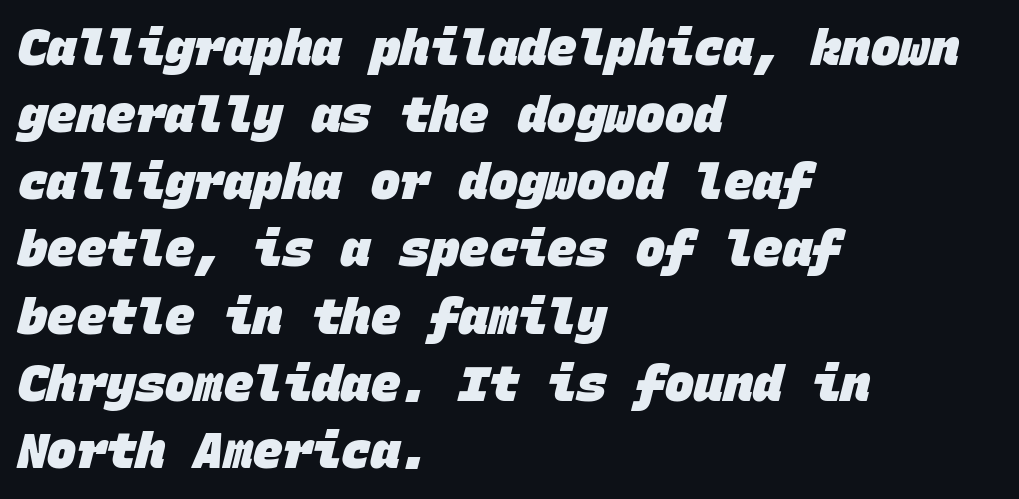
The font is running at its bold setting. Think of a typewriter: that constant character pitch is what you see here. Notice how descenders clear the ascenders below comfortably — that's standard leading. Left-aligned paragraph, ragged on the right. The tracking reads as untouched default to a designer's eye. Font category for this specimen: sans-serif.
